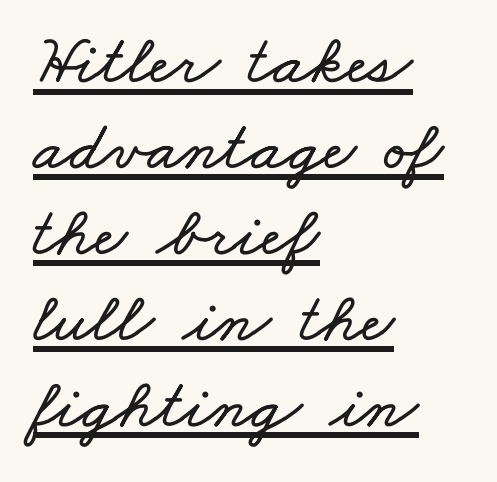
Q: Is the text underlined? A: Yes.
Q: How is the paragraph aligned? A: Left-aligned.
Q: Is the spacing between letters normal or unusually wide? A: Normal.
Q: Width (condensed, normal, or wide)? A: Wide.
Q: Stroke contrast? A: Low.
Q: x-height? A: Small.
Q: Monospaced? A: No.
